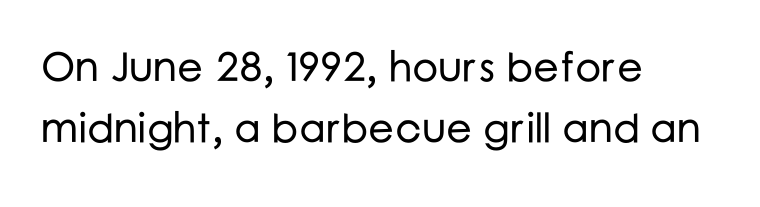
Q: Is the text italic (slanted)? A: No, it is upright.
Q: Is the typeface a serif or a sans-serif typeface? A: Sans-serif.
Q: Is the text underlined? A: No.
Q: How is the paragraph aligned? A: Left-aligned.
Q: Is the spacing between letters normal or unusually wide? A: Normal.
Q: Is the spacing between lines tight, normal or loose? A: Normal.
Q: Width (condensed, normal, or wide)? A: Normal.
Q: Stroke contrast? A: Low.
Q: x-height? A: Medium.
Q: Monospaced? A: No.
